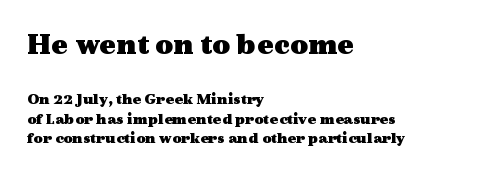
{"serif": "yes", "italic": "no", "bold": "yes", "weight": "heavy", "width": "wide", "x_height": "medium", "monospaced": "no", "underline": "no", "align": "left", "line_spacing_ratio": 1.23, "letter_spacing": "normal", "letter_spacing_em": 0.0, "larger_block": "first", "size_ratio": 1.94, "glyph_px": 31}
